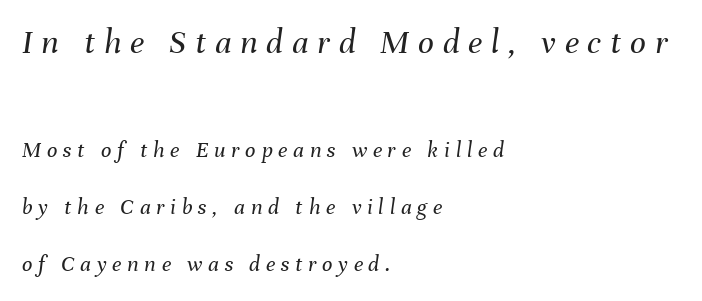
Q: Is the text bold? A: No.
Q: Is the text italic (slanted)? A: Yes, it leans right by about 8 degrees.
Q: Is the text underlined? A: No.
Q: How is the paragraph aligned? A: Left-aligned.
Q: Is the spacing between letters normal or unusually wide? A: Unusually wide.
Q: Is the spacing between lines tight, normal or loose? A: Loose.
Q: Which block of text is set in a larger size, the first (top) or the second (bottom)? A: The first (top) one.
Q: Width (condensed, normal, or wide)? A: Normal.
Q: Stroke contrast? A: Medium.
Q: x-height? A: Medium.
Q: Monospaced? A: No.
